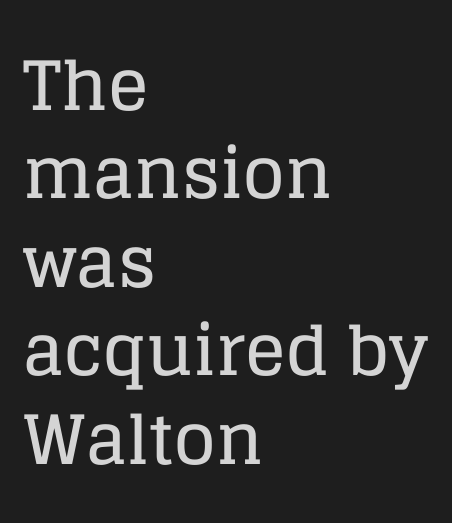
{"serif": "yes", "italic": "no", "width": "normal", "stroke_contrast": "low", "x_height": "large", "monospaced": "no", "underline": "no", "align": "left", "line_spacing": "normal", "line_spacing_ratio": 1.3, "letter_spacing": "normal", "letter_spacing_em": 0.0, "glyph_px": 68}
